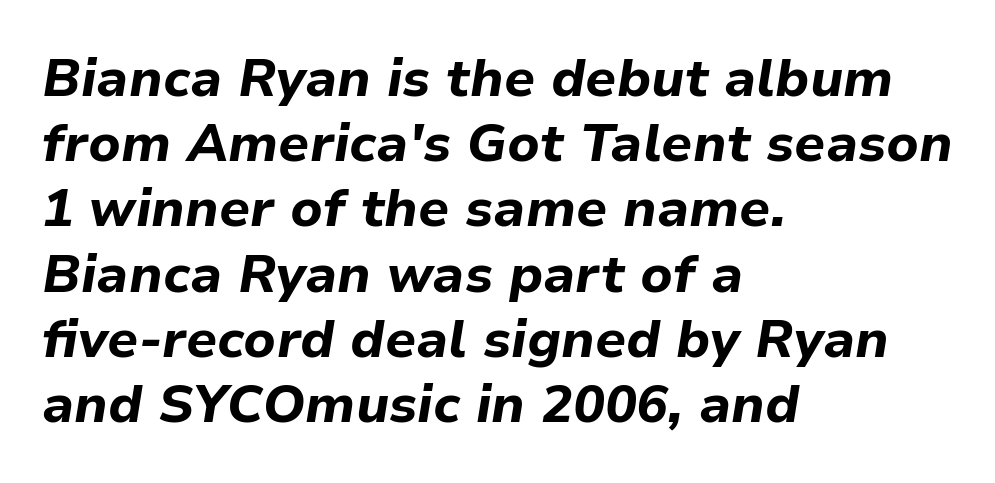
Q: Is the text bold? A: Yes.
Q: Is the text italic (slanted)? A: Yes, it leans right by about 9 degrees.
Q: Is the text underlined? A: No.
Q: How is the paragraph aligned? A: Left-aligned.
Q: Is the spacing between letters normal or unusually wide? A: Normal.
Q: Width (condensed, normal, or wide)? A: Normal.
Q: Stroke contrast? A: Low.
Q: x-height? A: Medium.
Q: Monospaced? A: No.
